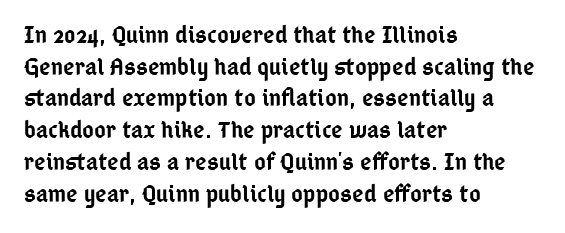
{"italic": "no", "bold": "semi", "underline": "no", "align": "left", "line_spacing": "normal", "line_spacing_ratio": 1.27, "letter_spacing": "normal", "letter_spacing_em": 0.0, "glyph_px": 25}
